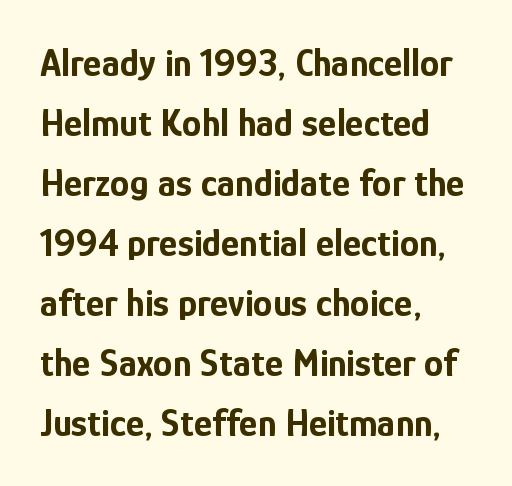
{"serif": "no", "italic": "no", "bold": "yes", "weight": "bold", "width": "condensed", "stroke_contrast": "low", "x_height": "medium", "monospaced": "no", "underline": "no", "align": "left", "line_spacing": "normal", "line_spacing_ratio": 1.54, "letter_spacing": "normal", "letter_spacing_em": 0.0, "glyph_px": 39}
